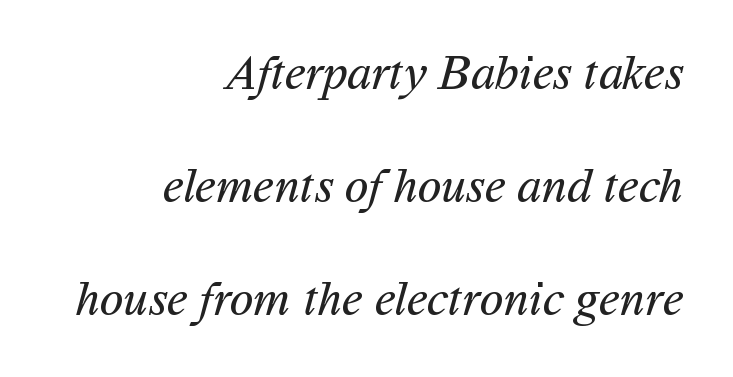
Summary of weight: not heavy and not bold. Caption: standard tracking, unaltered. Do the characters align in a grid? No, the font is proportional. Short and long lines alike share a common ending point at right. Serifs: no, the terminals of the letterforms are clean. Unmarked baselines from the first word to the last.
